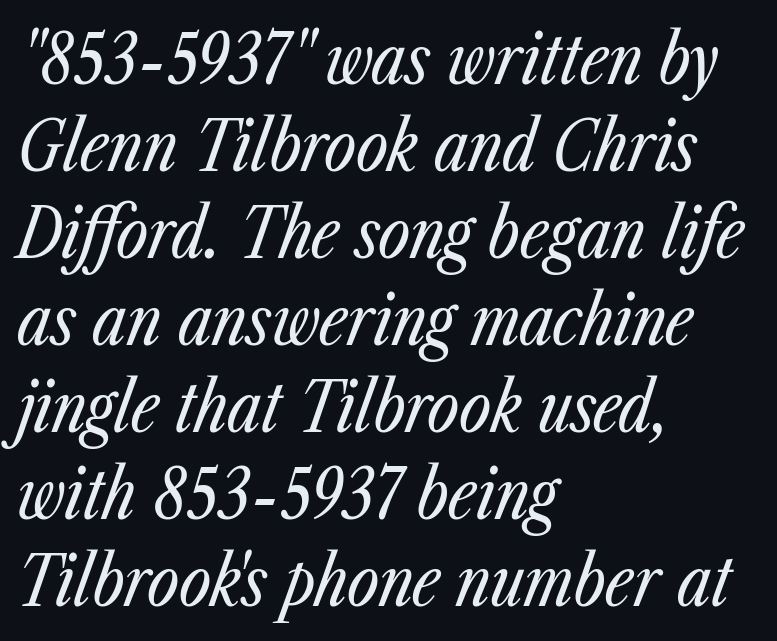
Q: Is the text bold? A: No.
Q: Is the text italic (slanted)? A: Yes, it leans right by about 23 degrees.
Q: Is the text underlined? A: No.
Q: How is the paragraph aligned? A: Left-aligned.
Q: Is the spacing between letters normal or unusually wide? A: Normal.
Q: Is the spacing between lines tight, normal or loose? A: Normal.
Q: Width (condensed, normal, or wide)? A: Condensed.
Q: Stroke contrast? A: Low.
Q: x-height? A: Medium.
Q: Monospaced? A: No.
